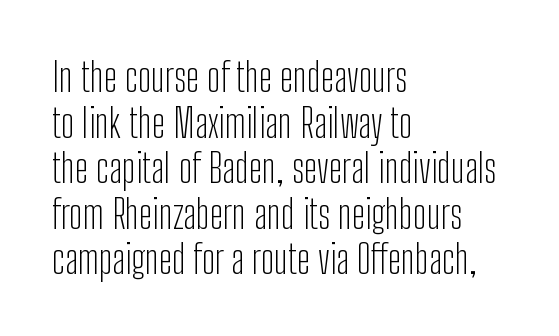
Typographically, this falls in the sans-serif category. Caption: face not bold, strokes unweighted. The baseline area is clear. Quick note: interline space is minimal.
